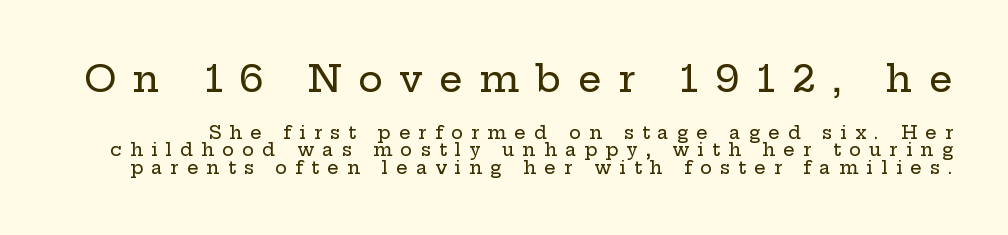
{"serif": "yes", "italic": "no", "width": "wide", "stroke_contrast": "low", "x_height": "medium", "monospaced": "no", "underline": "no", "line_spacing": "tight", "line_spacing_ratio": 0.98, "letter_spacing": "wide", "letter_spacing_em": 0.45, "larger_block": "first", "size_ratio": 2.06, "glyph_px": 37}
